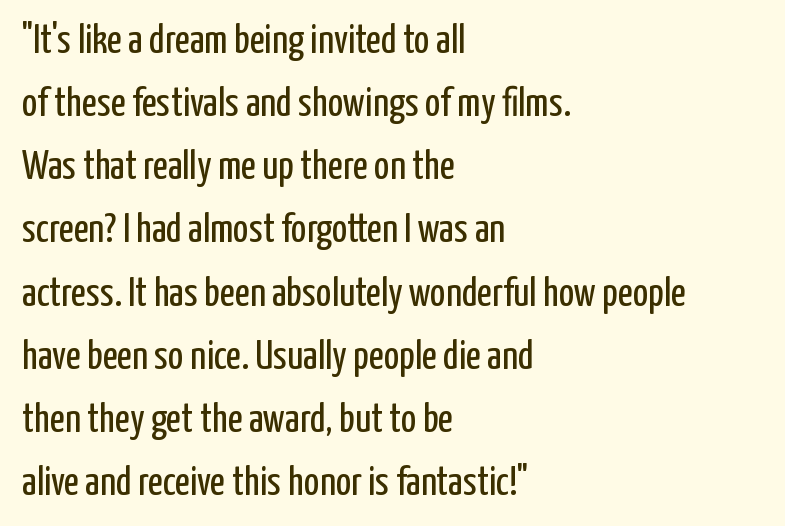
Q: Is the text bold? A: No.
Q: Is the text italic (slanted)? A: No, it is upright.
Q: Is the typeface a serif or a sans-serif typeface? A: Sans-serif.
Q: Is the text underlined? A: No.
Q: How is the paragraph aligned? A: Left-aligned.
Q: Is the spacing between letters normal or unusually wide? A: Normal.
Q: Is the spacing between lines tight, normal or loose? A: Normal.
Q: Width (condensed, normal, or wide)? A: Condensed.
Q: Stroke contrast? A: Low.
Q: x-height? A: Medium.
Q: Monospaced? A: No.
